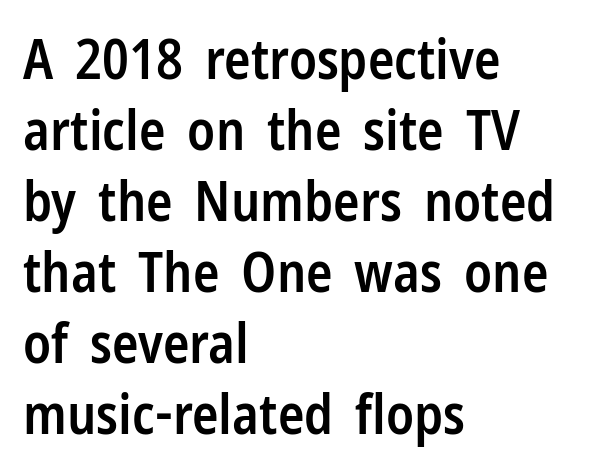
The image shows 55 px semibold, condensed sans-serif type, upright; set left-aligned, normal line spacing (1.29x), normal letter spacing, not underlined; low stroke contrast and a medium x-height.
